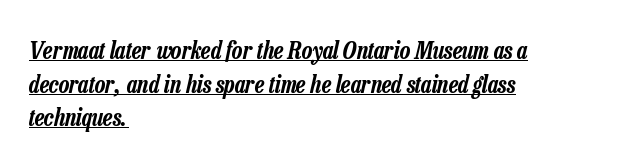
{"italic": "yes", "lean": "right", "slant_degrees": 13, "underline": "yes", "align": "left", "line_spacing": "normal", "line_spacing_ratio": 1.4, "letter_spacing": "normal", "letter_spacing_em": 0.0, "glyph_px": 24}
